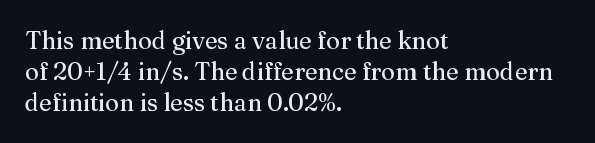
The image shows 24 px text type, upright; set left-aligned, normal line spacing (1.29x), normal letter spacing, not underlined.
